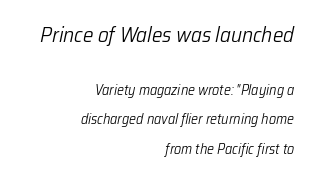
The letters are slanted; this is an italic face. If you squint, the top block still reads clearly — it's the larger of the two. Leading: increased. Clear beneath every line of the passage. Notice how the passage keeps a crisp vertical edge on the right only. Stems and bowls with no extra thickness — not bold.
